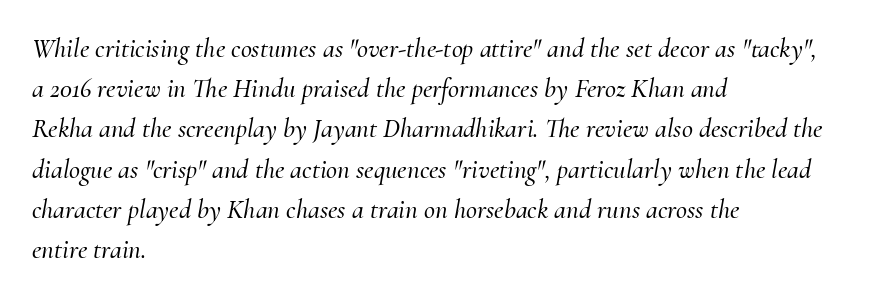
Style check: oblique. The leading is moderate, giving the passage an even texture. The gaps between neighbouring characters are ordinary and unremarkable. Visually the block forms a straight wall on the left and a jagged coastline on the right. Clear beneath every line of the passage.
